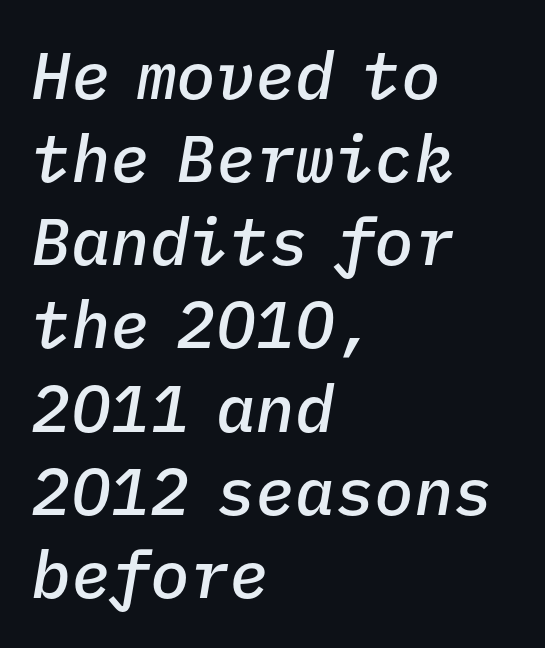
Q: Is the text bold? A: Semi-bold.
Q: Is the text italic (slanted)? A: Yes, it leans right by about 9 degrees.
Q: Is the text underlined? A: No.
Q: How is the paragraph aligned? A: Left-aligned.
Q: Is the spacing between letters normal or unusually wide? A: Normal.
Q: Is the spacing between lines tight, normal or loose? A: Normal.
Q: Width (condensed, normal, or wide)? A: Normal.
Q: Stroke contrast? A: Low.
Q: x-height? A: Medium.
Q: Monospaced? A: Yes.
